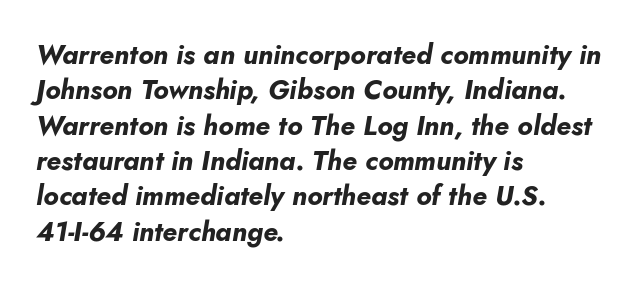
The typesetter chose a ragged-right arrangement here. The leading is moderate, giving the passage an even texture. Nobody touched the tracking dial on this one. Each glyph is drawn with heavy, bold strokes.
